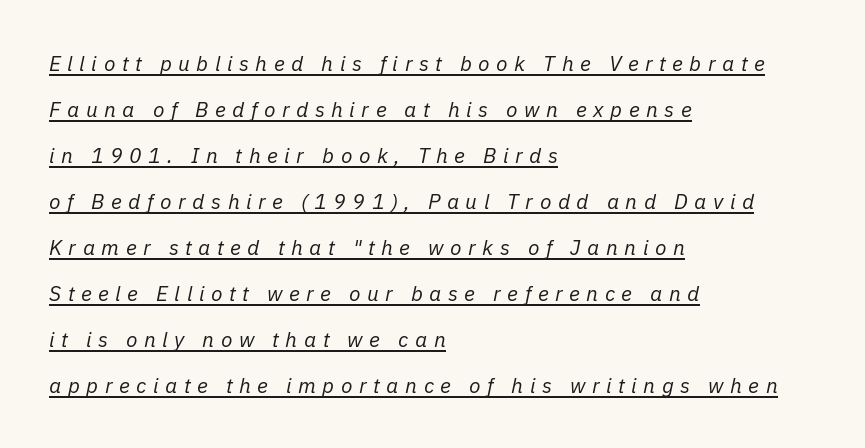
Q: Is the text bold? A: No.
Q: Is the text italic (slanted)? A: Yes, it leans right by about 11 degrees.
Q: Is the text underlined? A: Yes.
Q: How is the paragraph aligned? A: Left-aligned.
Q: Is the spacing between letters normal or unusually wide? A: Unusually wide.
Q: Is the spacing between lines tight, normal or loose? A: Loose.
